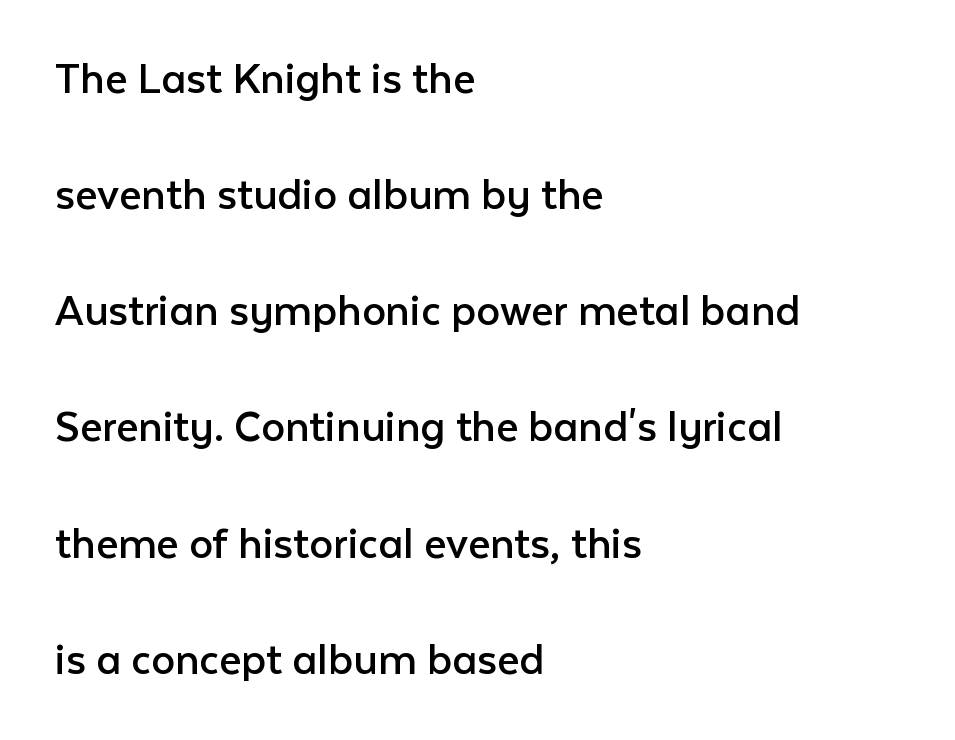
{"serif": "no", "italic": "no", "bold": "no", "weight": "regular", "width": "normal", "stroke_contrast": "low", "x_height": "medium", "monospaced": "no", "underline": "no", "align": "left", "line_spacing": "loose", "line_spacing_ratio": 2.42, "letter_spacing": "normal", "letter_spacing_em": 0.0, "glyph_px": 48}
